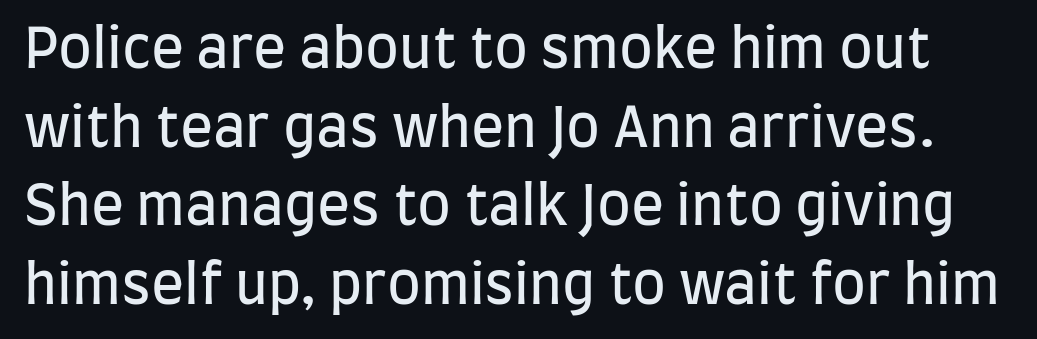
Q: Is the text bold? A: No.
Q: Is the text italic (slanted)? A: No, it is upright.
Q: Is the typeface a serif or a sans-serif typeface? A: Sans-serif.
Q: Is the text underlined? A: No.
Q: Is the spacing between letters normal or unusually wide? A: Normal.
Q: Is the spacing between lines tight, normal or loose? A: Normal.
Q: Width (condensed, normal, or wide)? A: Condensed.
Q: Stroke contrast? A: Low.
Q: x-height? A: Large.
Q: Monospaced? A: No.
